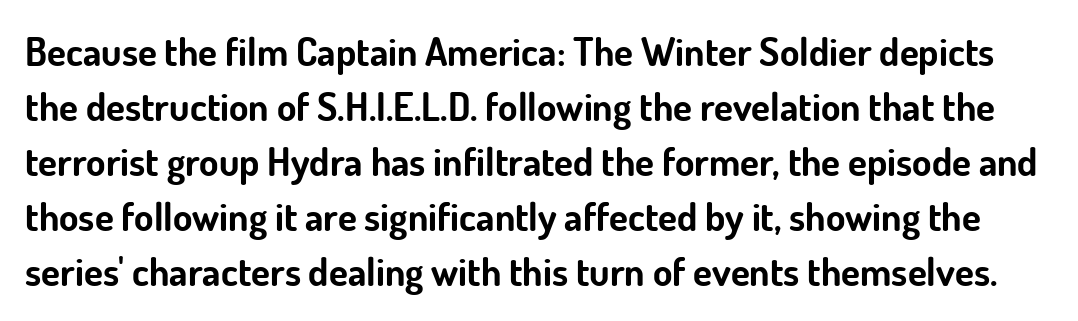
{"serif": "no", "italic": "no", "bold": "yes", "weight": "bold", "width": "normal", "stroke_contrast": "low", "x_height": "small", "monospaced": "no", "underline": "no", "line_spacing": "normal", "line_spacing_ratio": 1.41, "letter_spacing": "normal", "letter_spacing_em": 0.0, "glyph_px": 39}
